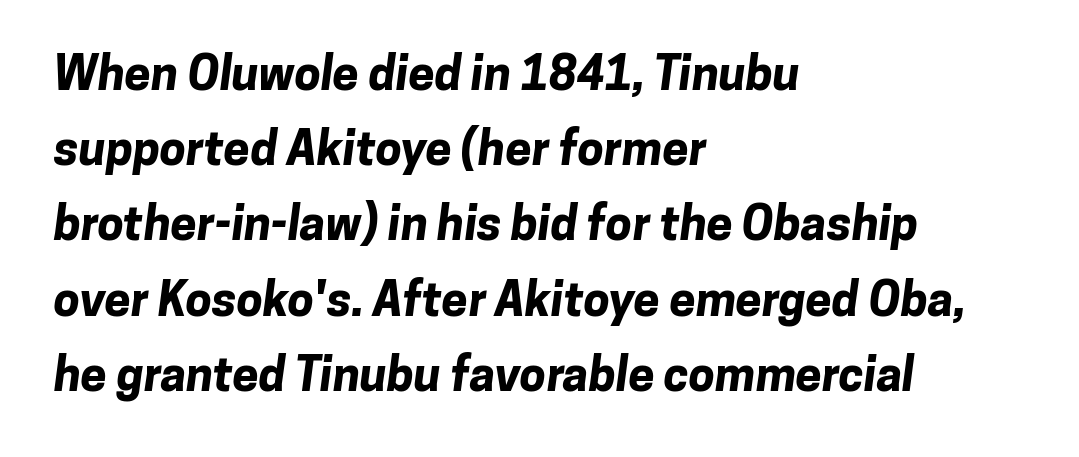
Q: Is the text bold? A: Yes.
Q: Is the typeface a serif or a sans-serif typeface? A: Sans-serif.
Q: Is the text underlined? A: No.
Q: How is the paragraph aligned? A: Left-aligned.
Q: Is the spacing between letters normal or unusually wide? A: Normal.
Q: Is the spacing between lines tight, normal or loose? A: Normal.
Q: Width (condensed, normal, or wide)? A: Normal.
Q: Stroke contrast? A: Low.
Q: x-height? A: Medium.
Q: Monospaced? A: No.
